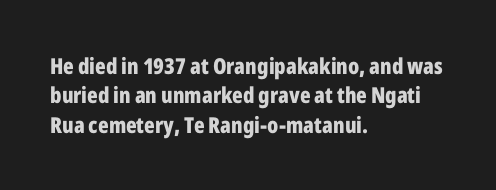
{"italic": "no", "bold": "yes", "underline": "no", "align": "left", "line_spacing": "normal", "line_spacing_ratio": 1.34, "letter_spacing": "normal", "letter_spacing_em": 0.0, "glyph_px": 22}
